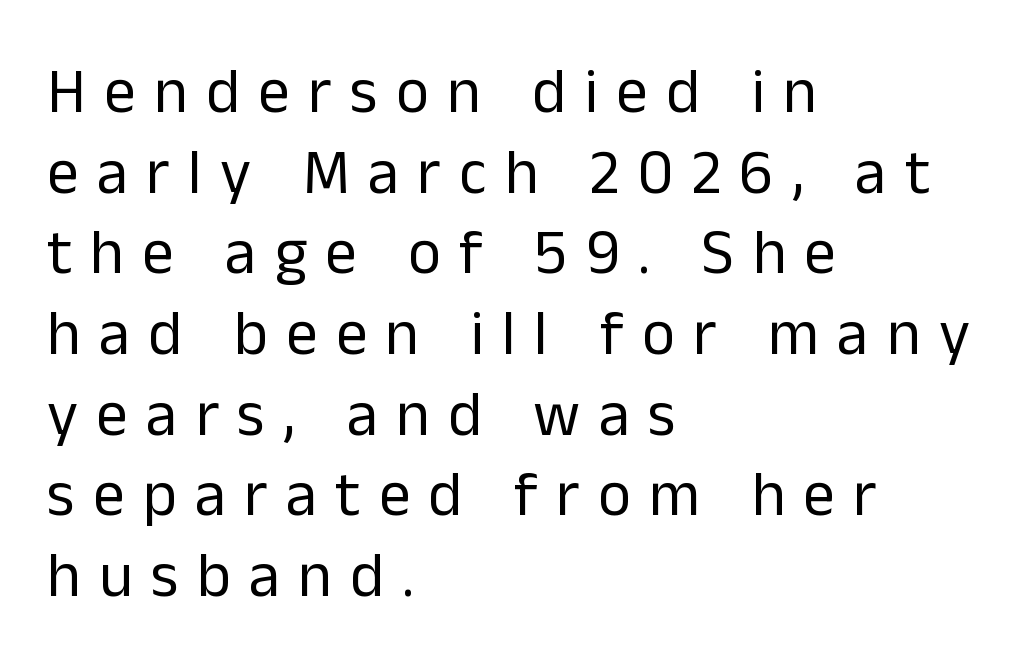
The face used here is proportionally spaced, like ordinary book or web type. Examine the stroke ends and you'll find no serifs. Alignment: flush left. Honestly, there is no underline to notice here at all. Words appear elongated and porous because spacing is wide.
